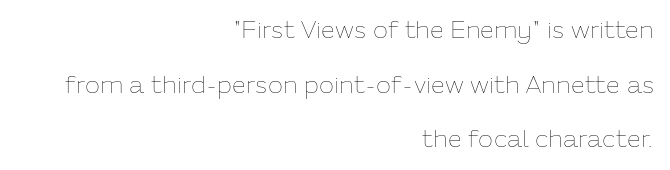
{"italic": "no", "bold": "no", "underline": "no", "align": "right", "line_spacing": "loose", "line_spacing_ratio": 2.19, "letter_spacing": "normal", "letter_spacing_em": 0.0, "glyph_px": 25}
